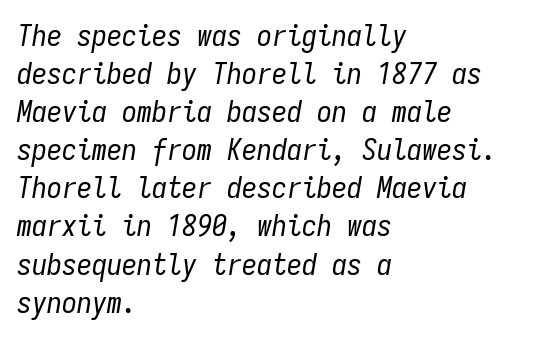
{"italic": "yes", "lean": "right", "slant_degrees": 9, "bold": "no", "weight": "regular", "width": "condensed", "stroke_contrast": "low", "x_height": "medium", "monospaced": "yes", "underline": "no", "align": "left", "line_spacing": "normal", "line_spacing_ratio": 1.27, "letter_spacing": "normal", "letter_spacing_em": 0.0, "glyph_px": 30}
